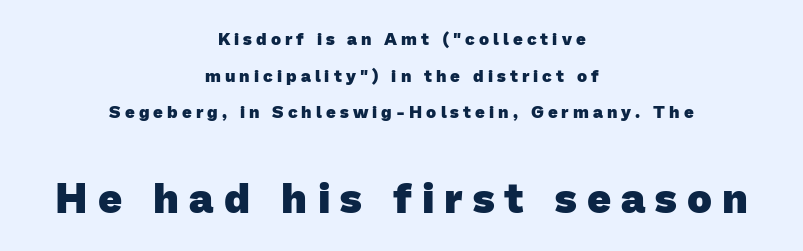
{"serif": "no", "bold": "yes", "weight": "heavy", "width": "normal", "stroke_contrast": "low", "x_height": "medium", "monospaced": "no", "underline": "no", "align": "center", "line_spacing": "loose", "line_spacing_ratio": 2.15, "letter_spacing": "wide", "letter_spacing_em": 0.24, "larger_block": "second", "size_ratio": 2.47, "glyph_px": 42}
